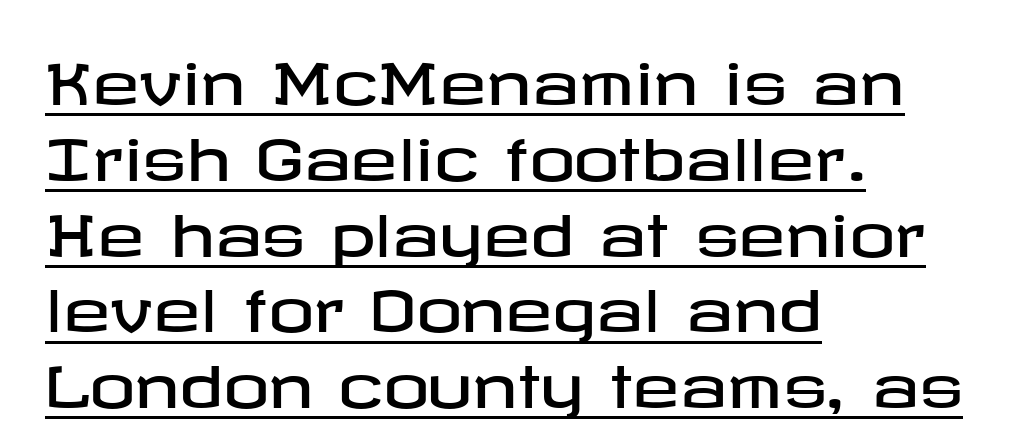
The passage shown has conventional tracking throughout. Vertically, the passage feels balanced, rows spaced as you'd expect. A roman cut, with each character standing at attention. Has an underline been added? It has.
